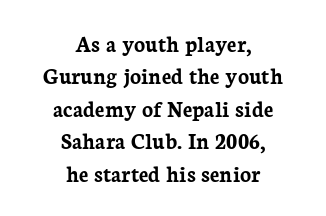
The image shows 23 px bold type, upright; set centered, normal line spacing (1.41x), normal letter spacing, not underlined.
